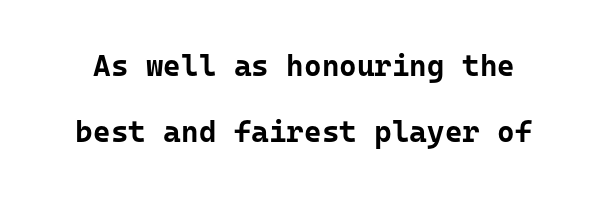
The space beneath each line is pristine and unruled. Glyph-to-glyph distance matches everyday printed text. Ascenders rise straight up at ninety degrees. The text was rendered using a sans face with plain stroke endings. This sample has the even, mechanical cadence of fixed-width lettering.
